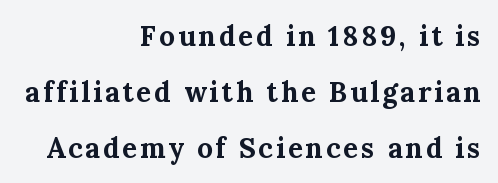
The image shows 28 px bold serif type, upright; set right-aligned, loose line spacing (2.0x), not underlined; medium stroke contrast and a medium x-height.
